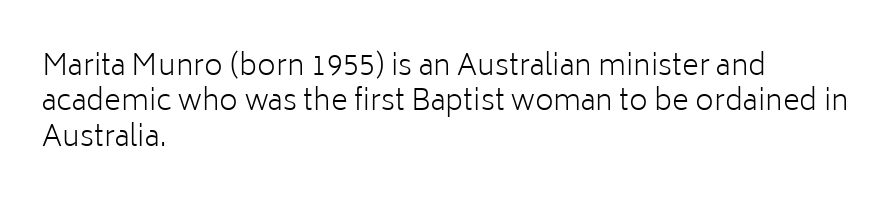
Q: Is the text bold? A: No.
Q: Is the text italic (slanted)? A: No, it is upright.
Q: Is the typeface a serif or a sans-serif typeface? A: Sans-serif.
Q: Is the text underlined? A: No.
Q: How is the paragraph aligned? A: Left-aligned.
Q: Is the spacing between letters normal or unusually wide? A: Normal.
Q: Width (condensed, normal, or wide)? A: Normal.
Q: Stroke contrast? A: Low.
Q: x-height? A: Medium.
Q: Monospaced? A: No.
